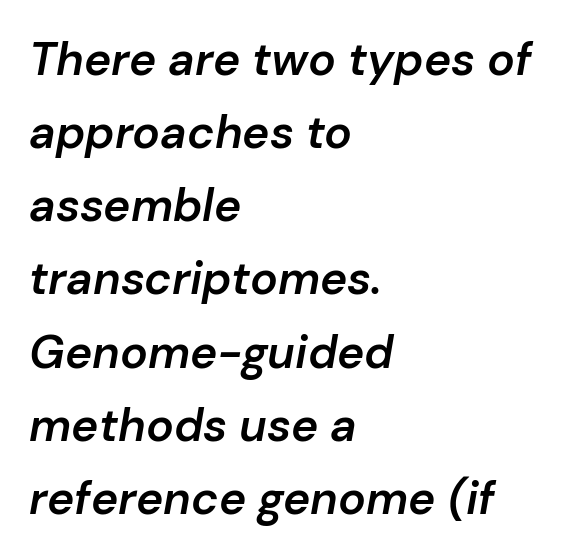
{"italic": "yes", "lean": "right", "slant_degrees": 10, "bold": "semi", "weight": "semibold", "width": "normal", "stroke_contrast": "low", "x_height": "medium", "monospaced": "no", "underline": "no", "align": "left", "line_spacing": "normal", "line_spacing_ratio": 1.59, "letter_spacing": "normal", "letter_spacing_em": 0.0, "glyph_px": 46}
